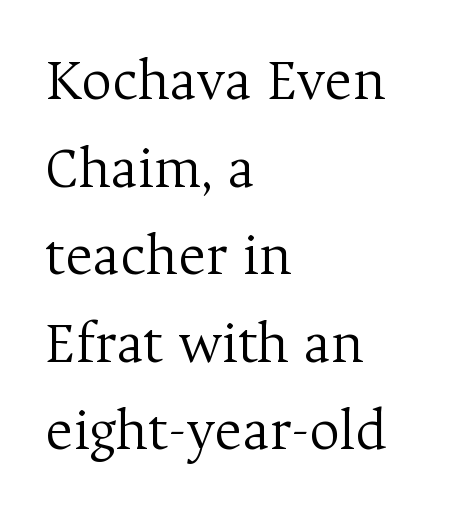
Quick note: underline off. Quick note: not italic, upright. Do the characters align in a grid? No, the font is proportional. Characters follow at the spacing the type designer built in. Is the stroke heavy? The answer is a plain regular-or-lighter. The lines sit at an ordinary, default distance from one another.
